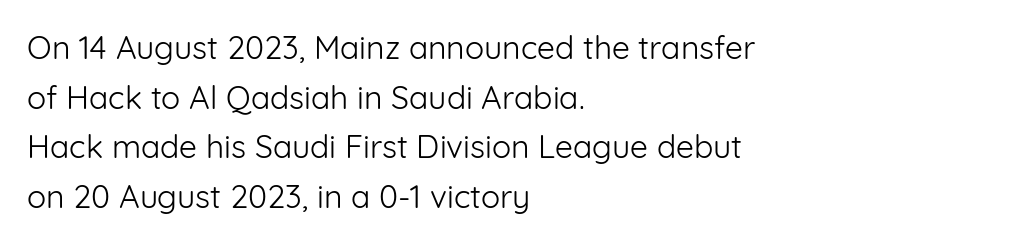
Q: Is the text bold? A: No.
Q: Is the text italic (slanted)? A: No, it is upright.
Q: Is the typeface a serif or a sans-serif typeface? A: Sans-serif.
Q: Is the text underlined? A: No.
Q: How is the paragraph aligned? A: Left-aligned.
Q: Is the spacing between letters normal or unusually wide? A: Normal.
Q: Is the spacing between lines tight, normal or loose? A: Normal.
Q: Width (condensed, normal, or wide)? A: Normal.
Q: Stroke contrast? A: Low.
Q: x-height? A: Medium.
Q: Monospaced? A: No.
